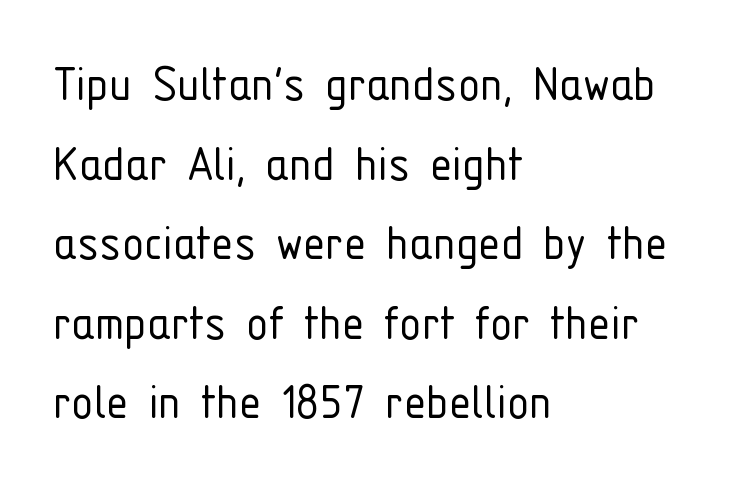
Words appear dense and cohesive because spacing is normal. Notice how descenders clear the ascenders below comfortably — that's standard leading. Short and long lines alike share a common starting point at left. The specimen reads as upright at a glance.
